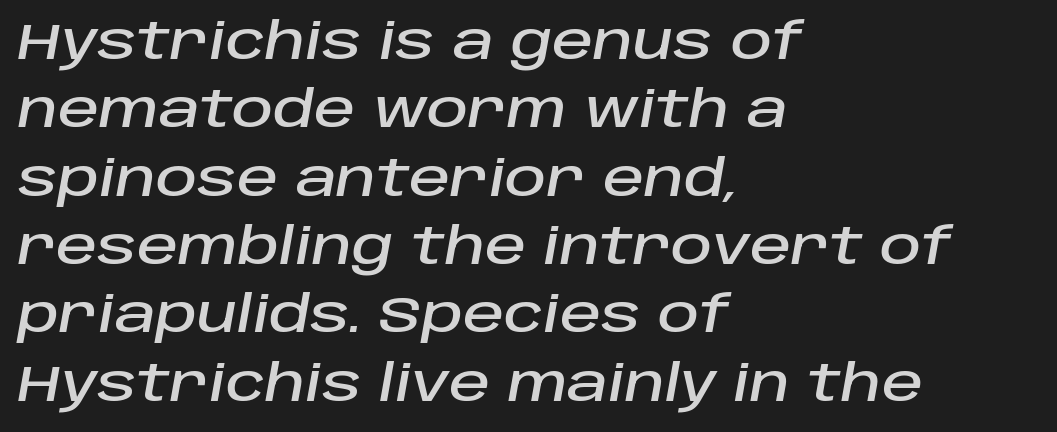
Horizontally, the lines are justified to the leading edge only. The rows are spaced the way most documents space them. Observe the ordinary spacing: letters are neighbours, not strangers. The letters advance in unequal steps, a hallmark of proportional type. Designer's note — italics engaged. Lines of text with bare space underneath.
